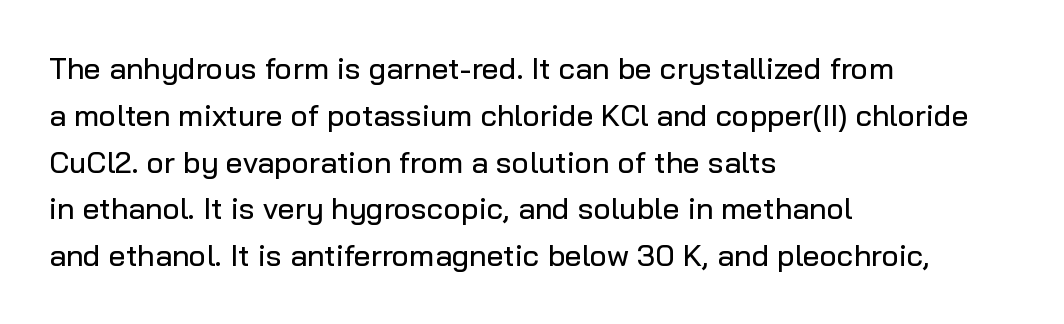
Q: Is the text italic (slanted)? A: No, it is upright.
Q: Is the typeface a serif or a sans-serif typeface? A: Sans-serif.
Q: Is the text underlined? A: No.
Q: How is the paragraph aligned? A: Left-aligned.
Q: Is the spacing between letters normal or unusually wide? A: Normal.
Q: Is the spacing between lines tight, normal or loose? A: Normal.
Q: Width (condensed, normal, or wide)? A: Normal.
Q: Stroke contrast? A: Low.
Q: x-height? A: Medium.
Q: Monospaced? A: No.
